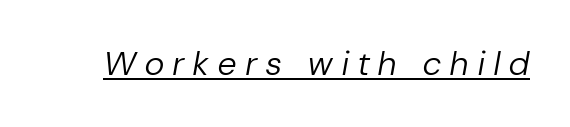
Q: Is the text bold? A: No.
Q: Is the text italic (slanted)? A: Yes, it leans right by about 10 degrees.
Q: Is the text underlined? A: Yes.
Q: Is the spacing between letters normal or unusually wide? A: Unusually wide.
Q: Width (condensed, normal, or wide)? A: Normal.
Q: Stroke contrast? A: Low.
Q: x-height? A: Medium.
Q: Monospaced? A: No.
